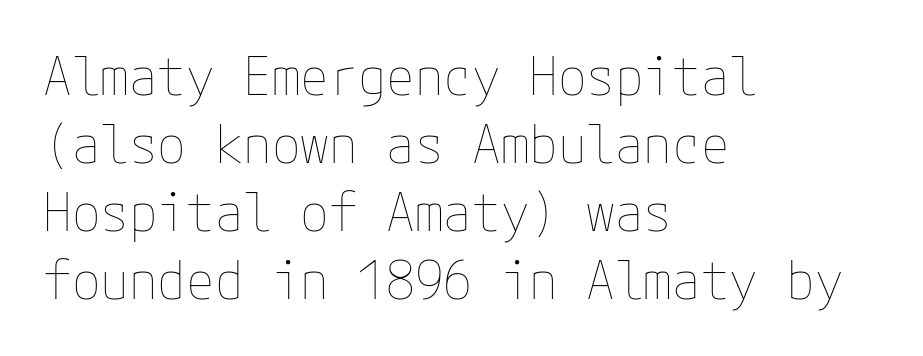
The image shows 52 px thin type, upright; set left-aligned, normal line spacing (1.31x), normal letter spacing, not underlined; low stroke contrast and a medium x-height.
